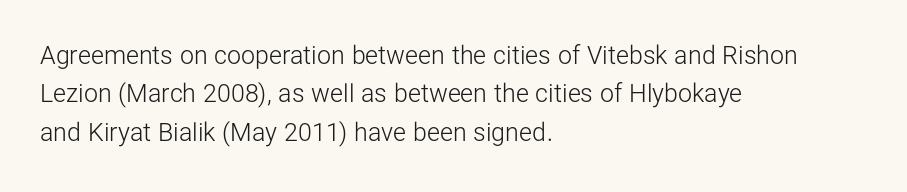
{"italic": "no", "bold": "no", "underline": "no", "align": "left", "line_spacing": "normal", "line_spacing_ratio": 1.54, "letter_spacing": "normal", "letter_spacing_em": 0.0, "glyph_px": 25}
